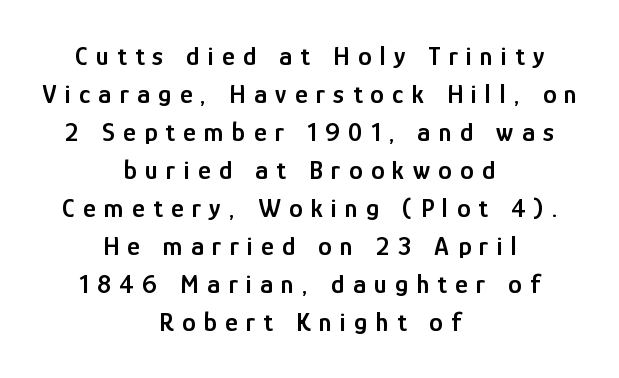
{"italic": "no", "bold": "semi", "underline": "no", "align": "center", "line_spacing": "normal", "line_spacing_ratio": 1.41, "letter_spacing": "wide", "letter_spacing_em": 0.31, "glyph_px": 27}
